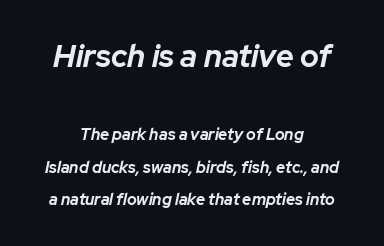
{"italic": "yes", "lean": "right", "slant_degrees": 12, "bold": "yes", "weight": "bold", "width": "normal", "stroke_contrast": "low", "x_height": "medium", "monospaced": "no", "underline": "no", "align": "center", "line_spacing": "loose", "line_spacing_ratio": 2.04, "letter_spacing": "normal", "letter_spacing_em": 0.0, "larger_block": "first", "size_ratio": 1.94, "glyph_px": 31}
